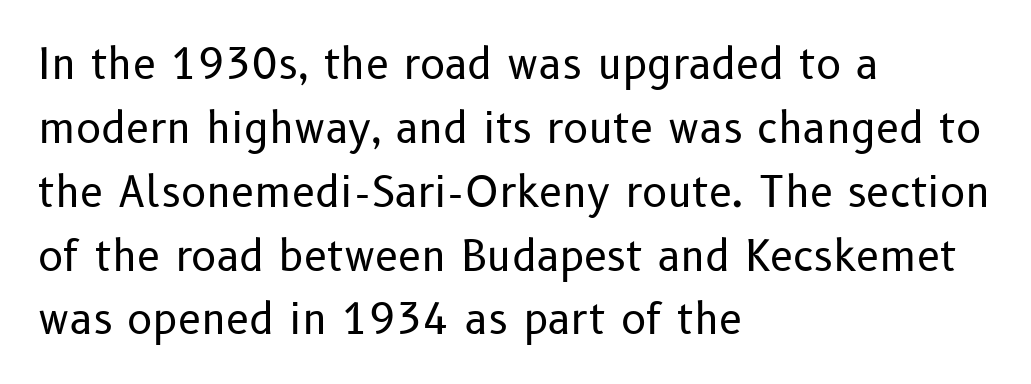
{"serif": "no", "italic": "no", "bold": "no", "weight": "regular", "width": "normal", "stroke_contrast": "low", "x_height": "medium", "monospaced": "no", "underline": "no", "align": "left", "line_spacing": "normal", "line_spacing_ratio": 1.52, "letter_spacing": "normal", "letter_spacing_em": 0.0, "glyph_px": 42}
